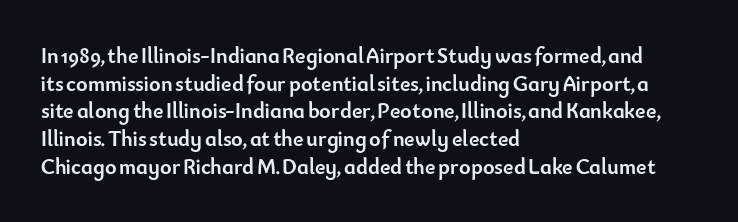
Q: Is the text bold? A: Yes.
Q: Is the text italic (slanted)? A: No, it is upright.
Q: Is the text underlined? A: No.
Q: How is the paragraph aligned? A: Left-aligned.
Q: Is the spacing between letters normal or unusually wide? A: Normal.
Q: Is the spacing between lines tight, normal or loose? A: Normal.
